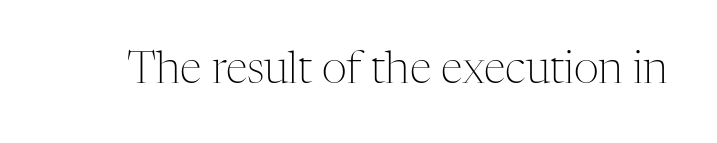
The image shows 44 px light serif type, upright; set normal letter spacing, not underlined; medium stroke contrast and a medium x-height.
